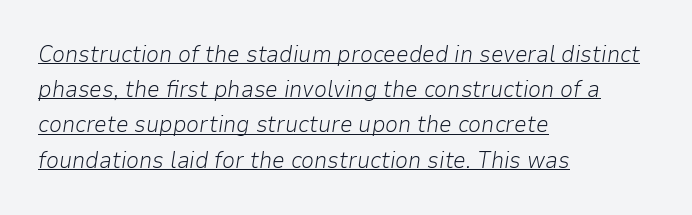
Would a proofreader flag this as italicized? Yes. In terms of letterspacing, this is plain default setting. The paragraph has a hard left edge and a soft right edge. The weight tops out at a normal text grade. The lettering is marked with a stroke running underneath it.
